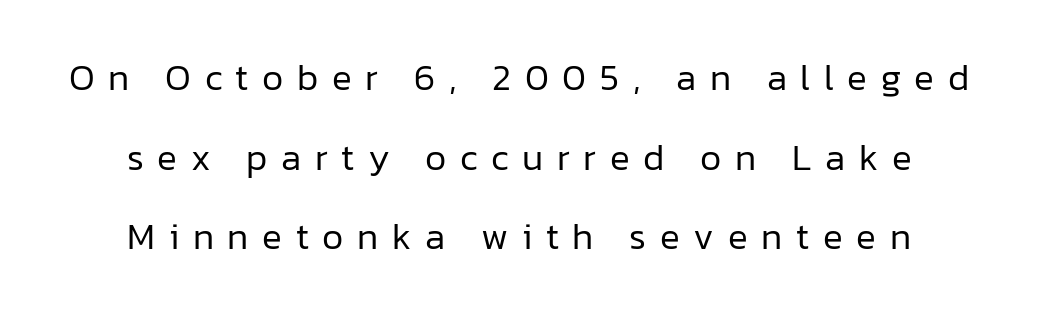
Q: Is the text bold? A: No.
Q: Is the text italic (slanted)? A: No, it is upright.
Q: Is the typeface a serif or a sans-serif typeface? A: Sans-serif.
Q: Is the text underlined? A: No.
Q: How is the paragraph aligned? A: Centered.
Q: Is the spacing between letters normal or unusually wide? A: Unusually wide.
Q: Is the spacing between lines tight, normal or loose? A: Loose.
Q: Width (condensed, normal, or wide)? A: Normal.
Q: Stroke contrast? A: Low.
Q: x-height? A: Medium.
Q: Monospaced? A: No.
